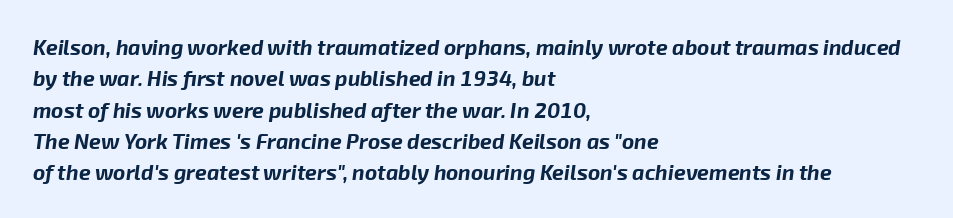
The image shows 21 px bold type, italic (leaning right); set left-aligned, normal line spacing (1.49x), normal letter spacing, not underlined.
